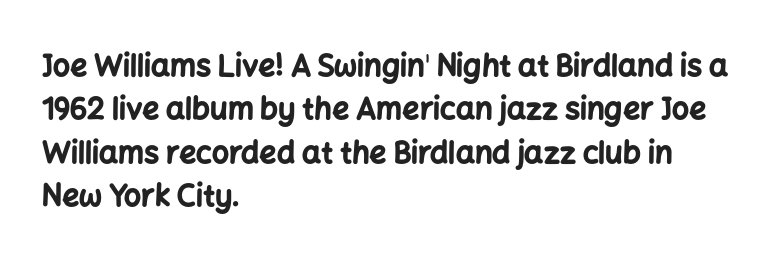
Q: Is the text bold? A: Yes.
Q: Is the text italic (slanted)? A: No, it is upright.
Q: Is the typeface a serif or a sans-serif typeface? A: Sans-serif.
Q: Is the text underlined? A: No.
Q: How is the paragraph aligned? A: Left-aligned.
Q: Is the spacing between letters normal or unusually wide? A: Normal.
Q: Is the spacing between lines tight, normal or loose? A: Normal.
Q: Width (condensed, normal, or wide)? A: Normal.
Q: Stroke contrast? A: Low.
Q: x-height? A: Medium.
Q: Monospaced? A: No.
